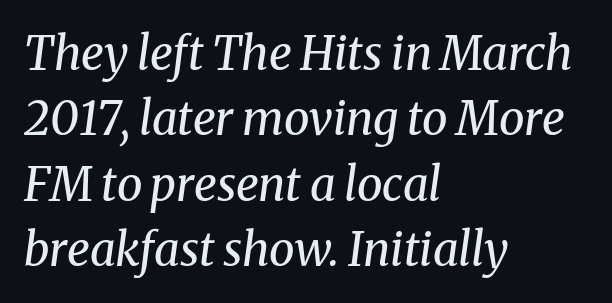
Q: Is the text bold? A: No.
Q: Is the text italic (slanted)? A: Yes, it leans right by about 8 degrees.
Q: Is the typeface a serif or a sans-serif typeface? A: Serif.
Q: Is the text underlined? A: No.
Q: How is the paragraph aligned? A: Left-aligned.
Q: Is the spacing between letters normal or unusually wide? A: Normal.
Q: Is the spacing between lines tight, normal or loose? A: Normal.
Q: Width (condensed, normal, or wide)? A: Normal.
Q: Stroke contrast? A: Medium.
Q: x-height? A: Medium.
Q: Monospaced? A: No.
